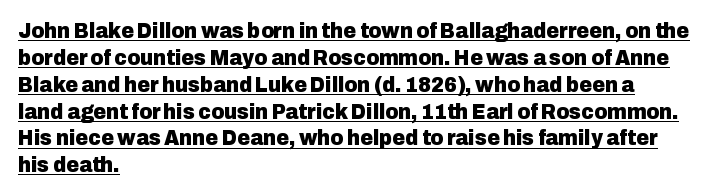
Q: Is the text bold? A: Yes.
Q: Is the text italic (slanted)? A: No, it is upright.
Q: Is the text underlined? A: Yes.
Q: How is the paragraph aligned? A: Left-aligned.
Q: Is the spacing between letters normal or unusually wide? A: Normal.
